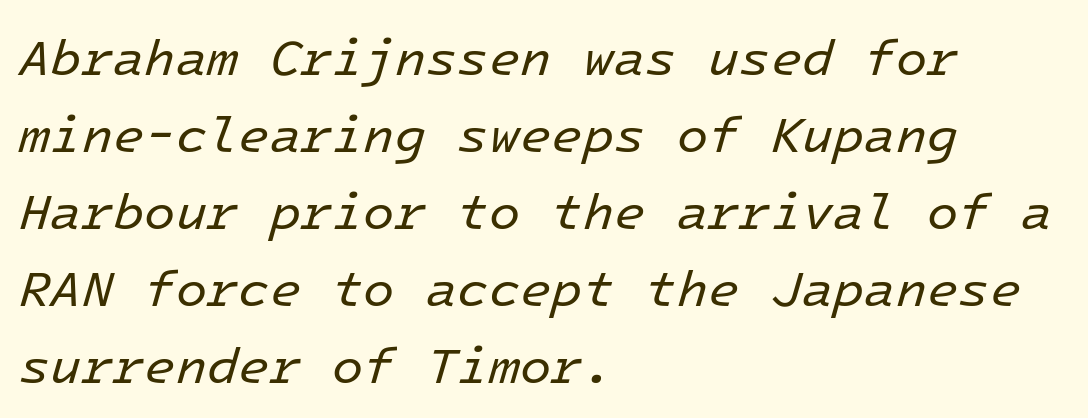
The image shows 51 px regular-weight type, italic (leaning right), monospaced; set left-aligned, normal line spacing (1.51x), normal letter spacing, not underlined; low stroke contrast and a medium x-height.
